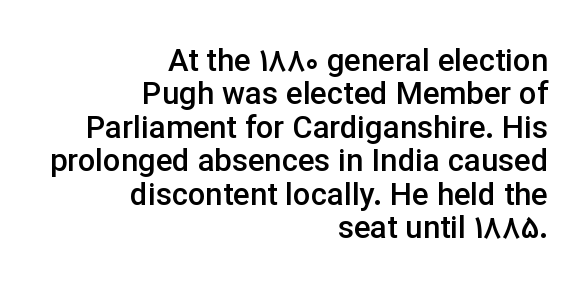
Q: Is the text bold? A: Semi-bold.
Q: Is the text italic (slanted)? A: No, it is upright.
Q: Is the typeface a serif or a sans-serif typeface? A: Sans-serif.
Q: Is the text underlined? A: No.
Q: How is the paragraph aligned? A: Right-aligned.
Q: Is the spacing between letters normal or unusually wide? A: Normal.
Q: Is the spacing between lines tight, normal or loose? A: Tight.
Q: Width (condensed, normal, or wide)? A: Normal.
Q: Stroke contrast? A: Low.
Q: x-height? A: Medium.
Q: Monospaced? A: No.
